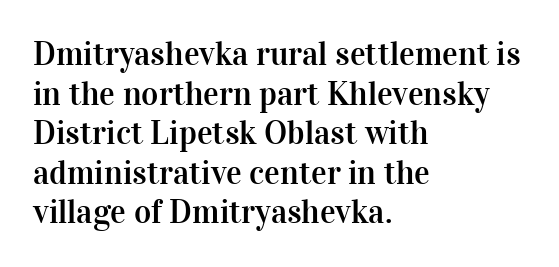
The image shows 33 px serif type, upright; set left-aligned, line spacing 1.2x, normal letter spacing, not underlined; high stroke contrast and a medium x-height.
